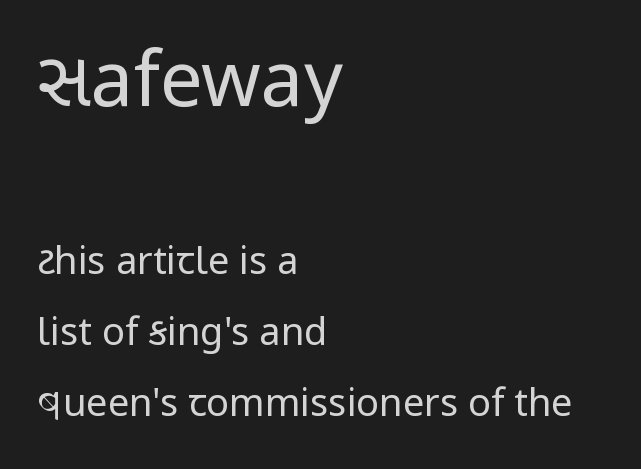
Q: Is the text bold? A: No.
Q: Is the text italic (slanted)? A: No, it is upright.
Q: Is the typeface a serif or a sans-serif typeface? A: Sans-serif.
Q: Is the text underlined? A: No.
Q: How is the paragraph aligned? A: Left-aligned.
Q: Is the spacing between letters normal or unusually wide? A: Normal.
Q: Which block of text is set in a larger size, the first (top) or the second (bottom)? A: The first (top) one.
Q: Width (condensed, normal, or wide)? A: Normal.
Q: Stroke contrast? A: Low.
Q: x-height? A: Medium.
Q: Monospaced? A: No.
